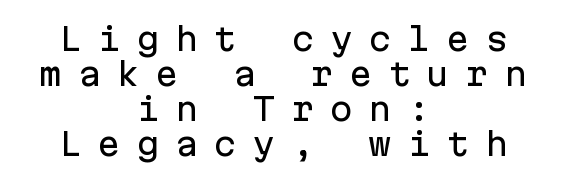
Q: Is the text italic (slanted)? A: No, it is upright.
Q: Is the typeface a serif or a sans-serif typeface? A: Sans-serif.
Q: Is the text underlined? A: No.
Q: How is the paragraph aligned? A: Centered.
Q: Is the spacing between letters normal or unusually wide? A: Unusually wide.
Q: Is the spacing between lines tight, normal or loose? A: Tight.
Q: Width (condensed, normal, or wide)? A: Normal.
Q: Stroke contrast? A: Low.
Q: x-height? A: Medium.
Q: Monospaced? A: Yes.
